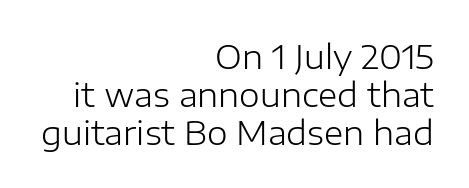
Q: Is the text bold? A: No.
Q: Is the text italic (slanted)? A: No, it is upright.
Q: Is the typeface a serif or a sans-serif typeface? A: Sans-serif.
Q: Is the text underlined? A: No.
Q: How is the paragraph aligned? A: Right-aligned.
Q: Is the spacing between letters normal or unusually wide? A: Normal.
Q: Is the spacing between lines tight, normal or loose? A: Tight.
Q: Width (condensed, normal, or wide)? A: Normal.
Q: Stroke contrast? A: Low.
Q: x-height? A: Medium.
Q: Monospaced? A: No.
